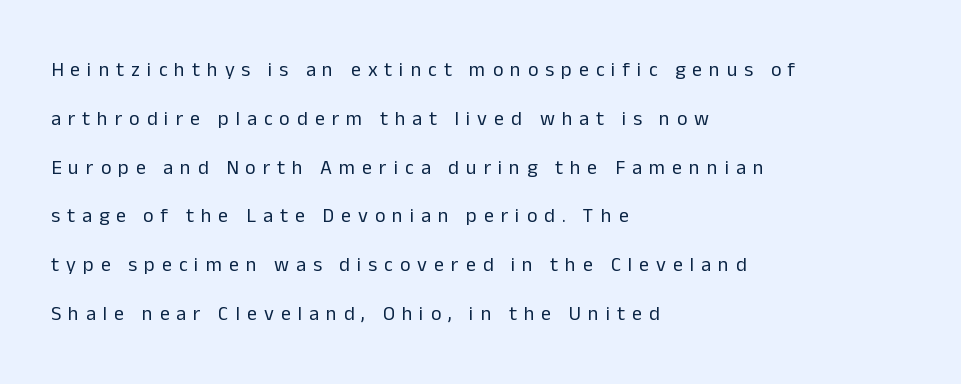
Q: Is the text bold? A: No.
Q: Is the text italic (slanted)? A: No, it is upright.
Q: Is the text underlined? A: No.
Q: How is the paragraph aligned? A: Left-aligned.
Q: Is the spacing between letters normal or unusually wide? A: Unusually wide.
Q: Is the spacing between lines tight, normal or loose? A: Loose.
